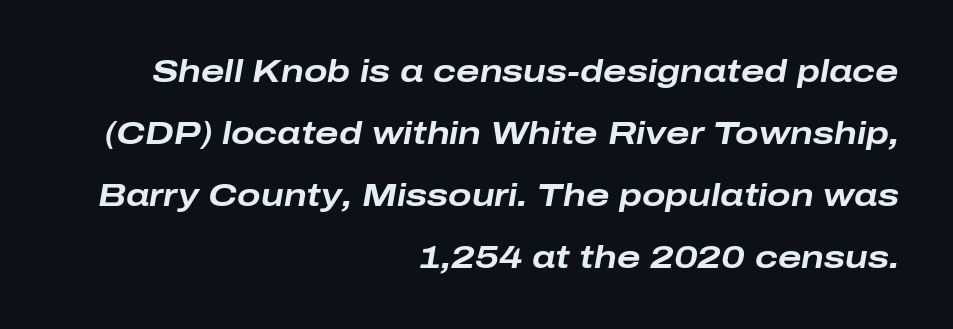
The image shows 31 px bold, wide type, italic (leaning right); set right-aligned, loose line spacing (2.0x), normal letter spacing, not underlined; low stroke contrast and a medium x-height.
